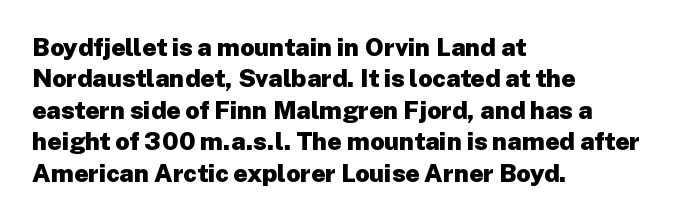
The image shows 25 px bold type, upright; set left-aligned, normal line spacing (1.26x), normal letter spacing, not underlined.
